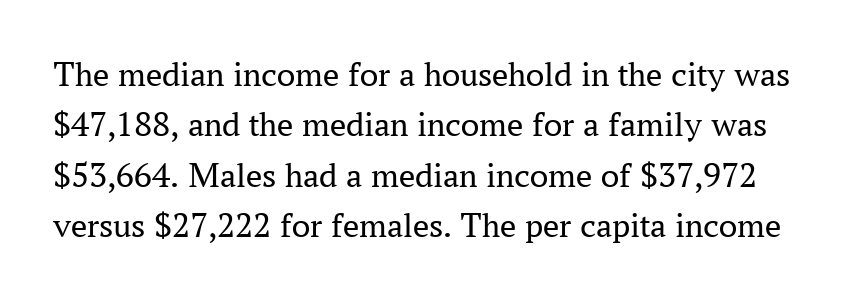
Q: Is the text bold? A: No.
Q: Is the text italic (slanted)? A: No, it is upright.
Q: Is the typeface a serif or a sans-serif typeface? A: Serif.
Q: Is the text underlined? A: No.
Q: Is the spacing between letters normal or unusually wide? A: Normal.
Q: Is the spacing between lines tight, normal or loose? A: Normal.
Q: Width (condensed, normal, or wide)? A: Normal.
Q: Stroke contrast? A: Medium.
Q: x-height? A: Medium.
Q: Monospaced? A: No.
